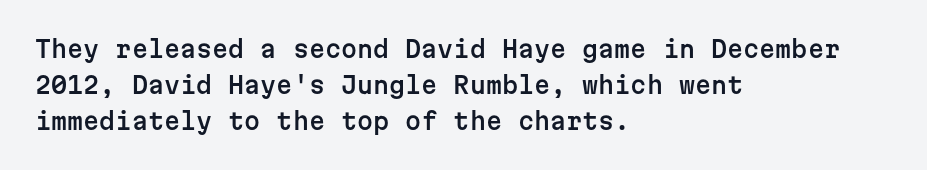
The passage shown has conventional tracking throughout. The axis of the letterforms is exactly vertical. In CSS terms this would be text-align: left. The area under the type is left untouched.
